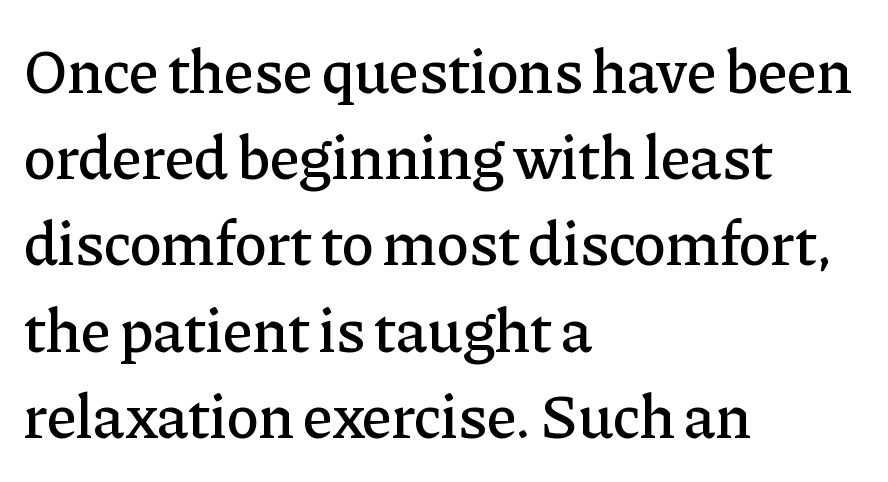
Q: Is the text italic (slanted)? A: No, it is upright.
Q: Is the typeface a serif or a sans-serif typeface? A: Serif.
Q: Is the text underlined? A: No.
Q: How is the paragraph aligned? A: Left-aligned.
Q: Is the spacing between letters normal or unusually wide? A: Normal.
Q: Is the spacing between lines tight, normal or loose? A: Normal.
Q: Width (condensed, normal, or wide)? A: Normal.
Q: Stroke contrast? A: Low.
Q: x-height? A: Medium.
Q: Monospaced? A: No.
